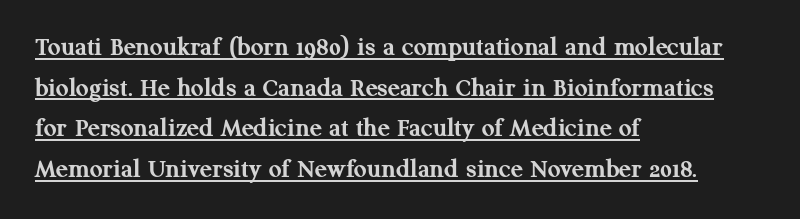
{"serif": "yes", "italic": "no", "bold": "yes", "weight": "semibold", "width": "normal", "stroke_contrast": "medium", "x_height": "medium", "monospaced": "no", "underline": "yes", "align": "left", "line_spacing": "normal", "line_spacing_ratio": 1.45, "letter_spacing": "normal", "letter_spacing_em": 0.0, "glyph_px": 28}
